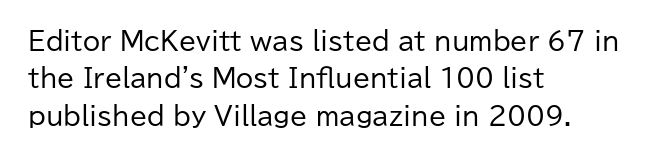
Q: Is the text bold? A: No.
Q: Is the text italic (slanted)? A: No, it is upright.
Q: Is the text underlined? A: No.
Q: How is the paragraph aligned? A: Left-aligned.
Q: Is the spacing between letters normal or unusually wide? A: Normal.
Q: Is the spacing between lines tight, normal or loose? A: Normal.
